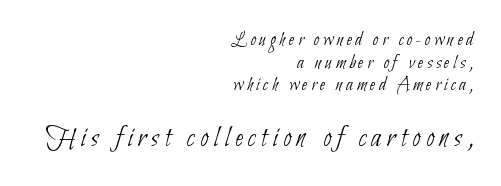
Q: Is the text bold? A: No.
Q: Is the typeface a serif or a sans-serif typeface? A: Sans-serif.
Q: Is the text underlined? A: No.
Q: How is the paragraph aligned? A: Right-aligned.
Q: Is the spacing between lines tight, normal or loose? A: Tight.
Q: Which block of text is set in a larger size, the first (top) or the second (bottom)? A: The second (bottom) one.
Q: Width (condensed, normal, or wide)? A: Condensed.
Q: Stroke contrast? A: Low.
Q: x-height? A: Small.
Q: Monospaced? A: No.
